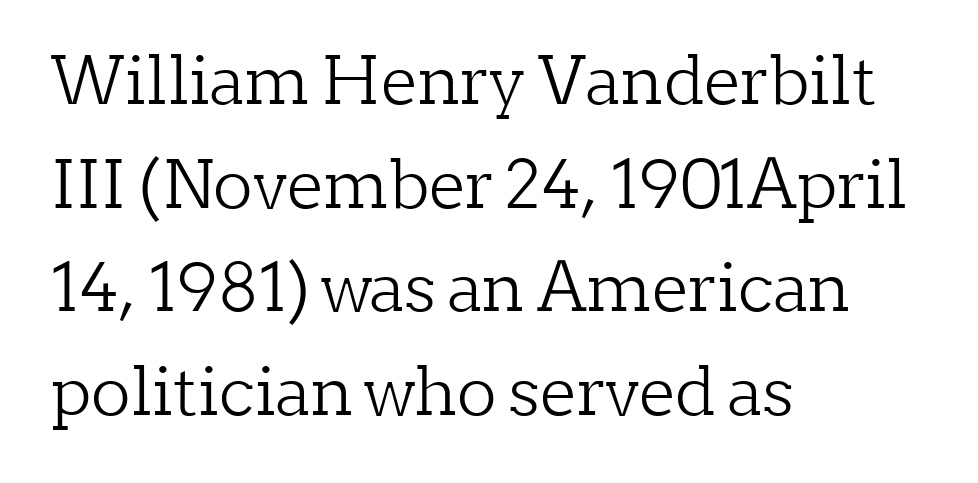
{"serif": "yes", "italic": "no", "bold": "no", "weight": "light", "width": "normal", "stroke_contrast": "low", "x_height": "medium", "monospaced": "no", "underline": "no", "align": "left", "line_spacing": "normal", "line_spacing_ratio": 1.57, "letter_spacing": "normal", "letter_spacing_em": 0.0, "glyph_px": 66}
